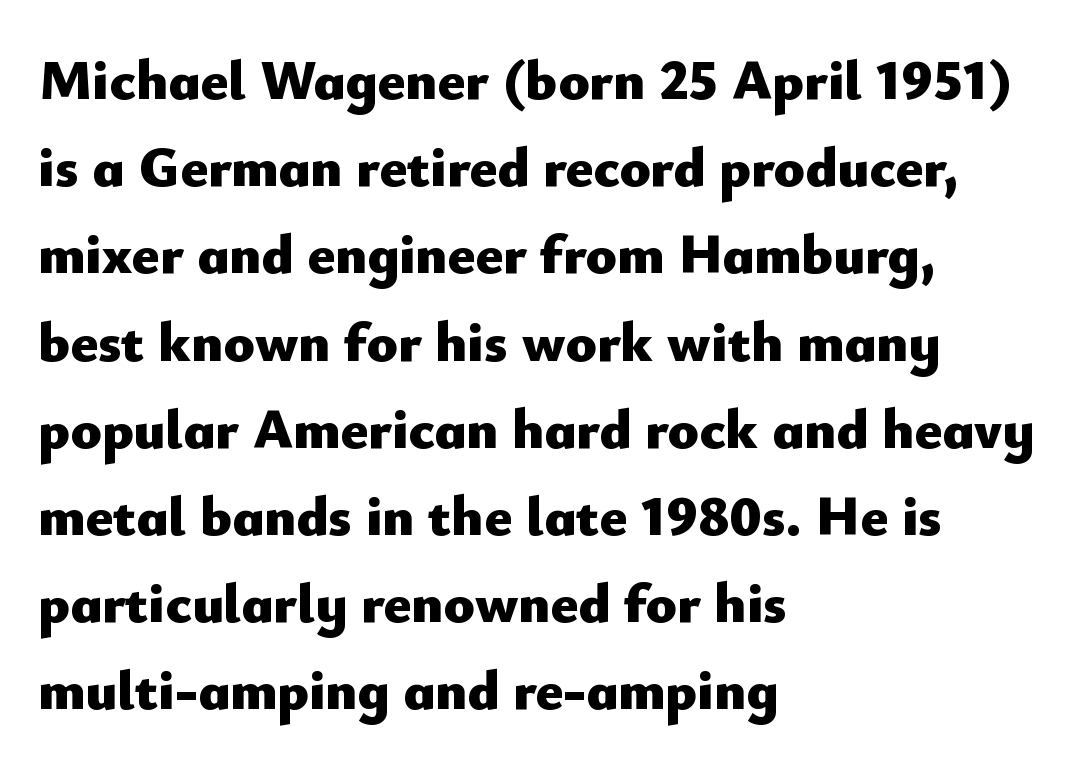
The image shows 57 px heavy sans-serif type, upright; set left-aligned, normal line spacing (1.53x), normal letter spacing, not underlined; low stroke contrast and a small x-height.
